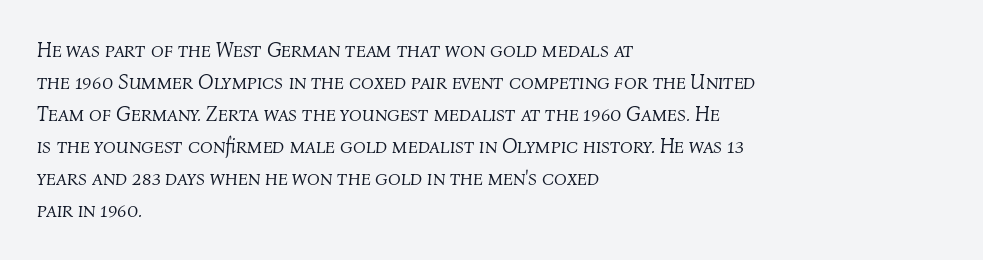
The image shows 21 px text type, italic (leaning right); set left-aligned, normal line spacing (1.52x), normal letter spacing, not underlined.
